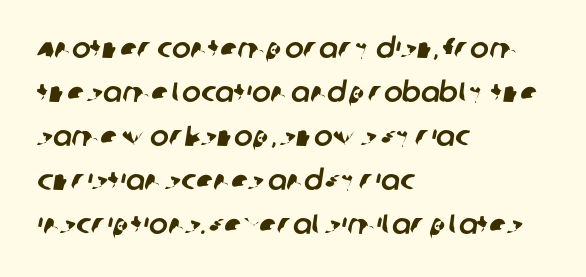
In terms of letterspacing, this is plain default setting. Words float on clear page, feet unadorned. Does the type have serifs? No, each stem ends abruptly. The passage shown is typed in a proportional face where columns would drift.
